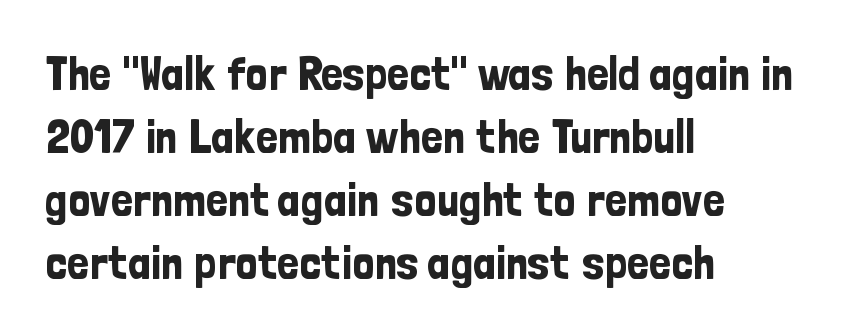
Q: Is the text italic (slanted)? A: No, it is upright.
Q: Is the typeface a serif or a sans-serif typeface? A: Sans-serif.
Q: Is the text underlined? A: No.
Q: How is the paragraph aligned? A: Left-aligned.
Q: Is the spacing between letters normal or unusually wide? A: Normal.
Q: Is the spacing between lines tight, normal or loose? A: Normal.
Q: Width (condensed, normal, or wide)? A: Condensed.
Q: Stroke contrast? A: Low.
Q: x-height? A: Medium.
Q: Monospaced? A: No.
